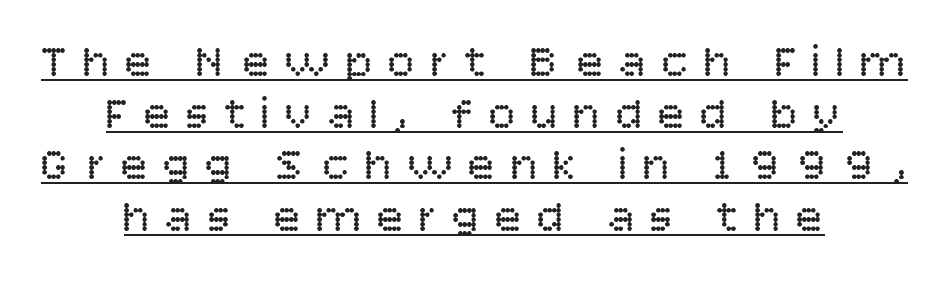
Q: Is the text bold? A: No.
Q: Is the text italic (slanted)? A: No, it is upright.
Q: Is the typeface a serif or a sans-serif typeface? A: Sans-serif.
Q: Is the text underlined? A: Yes.
Q: How is the paragraph aligned? A: Centered.
Q: Is the spacing between letters normal or unusually wide? A: Unusually wide.
Q: Is the spacing between lines tight, normal or loose? A: Tight.
Q: Width (condensed, normal, or wide)? A: Normal.
Q: Stroke contrast? A: Low.
Q: x-height? A: Large.
Q: Monospaced? A: No.
